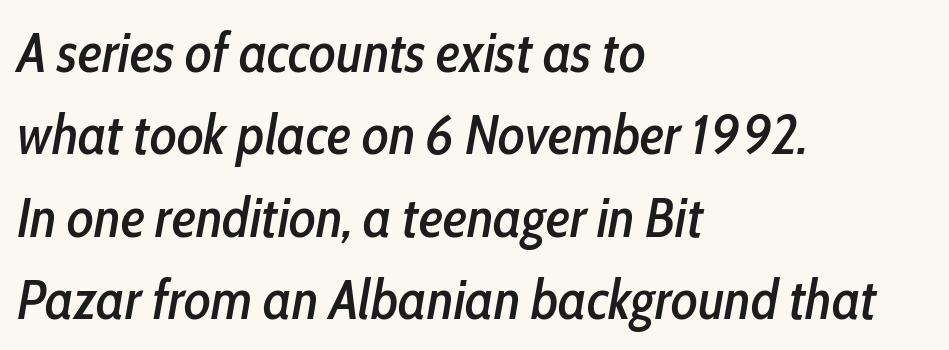
The image shows 56 px condensed type, italic (leaning right); set left-aligned, normal line spacing (1.47x), normal letter spacing, not underlined; low stroke contrast and a medium x-height.
